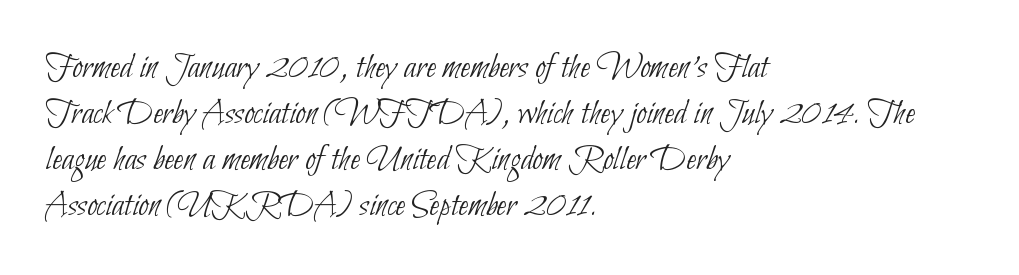
{"serif": "no", "bold": "no", "weight": "thin", "width": "condensed", "stroke_contrast": "low", "x_height": "small", "monospaced": "no", "underline": "no", "align": "left", "line_spacing_ratio": 1.24, "letter_spacing": "normal", "letter_spacing_em": 0.0, "glyph_px": 37}
